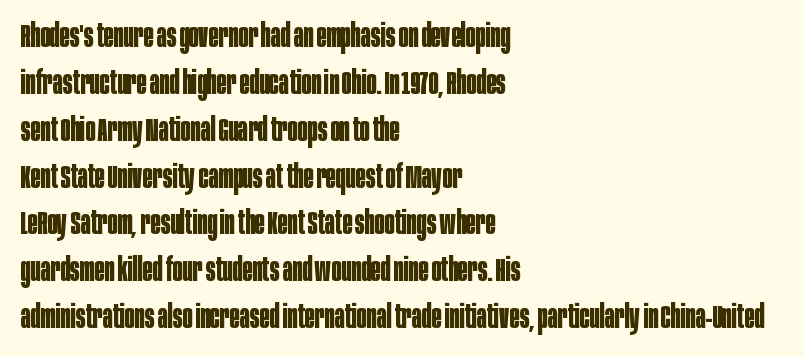
The characters look thick and weighty, a clear bold. Honestly, the row spacing looks completely unremarkable. Compared with typical body copy, the letter spacing here is the same. Unlike italic type, these characters show no tilt at all. Casual observation: everything's shoved over to the left.
